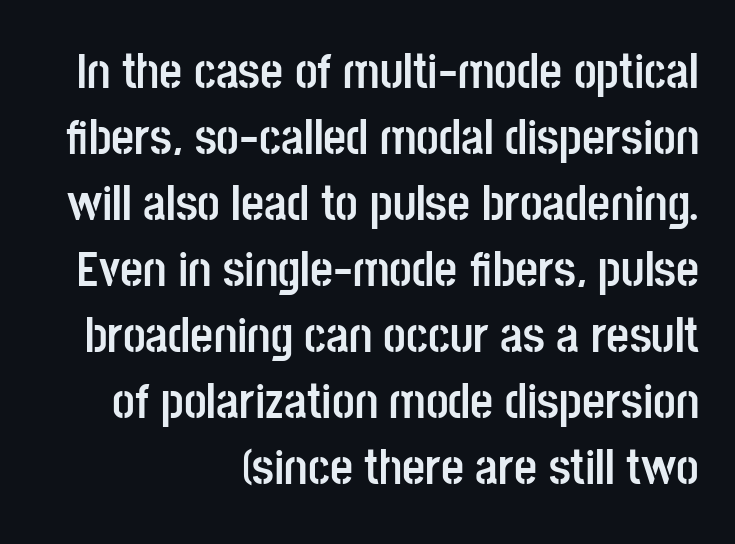
{"serif": "no", "italic": "no", "bold": "yes", "weight": "semibold", "width": "condensed", "stroke_contrast": "low", "x_height": "large", "monospaced": "no", "underline": "no", "align": "right", "line_spacing": "normal", "line_spacing_ratio": 1.32, "letter_spacing": "normal", "letter_spacing_em": 0.0, "glyph_px": 50}
